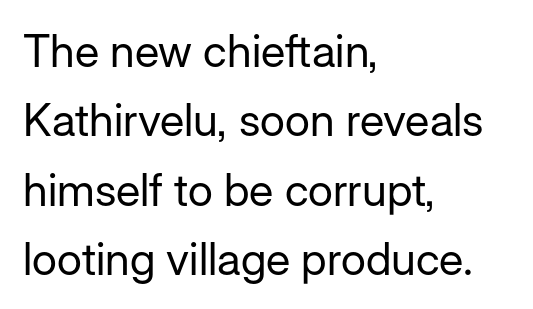
Q: Is the text bold? A: No.
Q: Is the text italic (slanted)? A: No, it is upright.
Q: Is the typeface a serif or a sans-serif typeface? A: Sans-serif.
Q: Is the text underlined? A: No.
Q: How is the paragraph aligned? A: Left-aligned.
Q: Is the spacing between letters normal or unusually wide? A: Normal.
Q: Is the spacing between lines tight, normal or loose? A: Normal.
Q: Width (condensed, normal, or wide)? A: Normal.
Q: Stroke contrast? A: Low.
Q: x-height? A: Medium.
Q: Monospaced? A: No.
